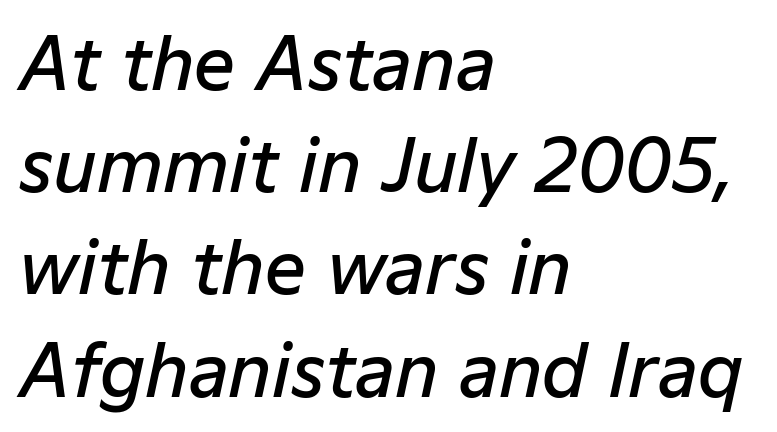
{"italic": "yes", "lean": "right", "slant_degrees": 12, "bold": "semi", "weight": "semibold", "width": "normal", "stroke_contrast": "low", "x_height": "medium", "monospaced": "no", "underline": "no", "align": "left", "line_spacing": "normal", "line_spacing_ratio": 1.42, "letter_spacing": "normal", "letter_spacing_em": 0.0, "glyph_px": 72}
